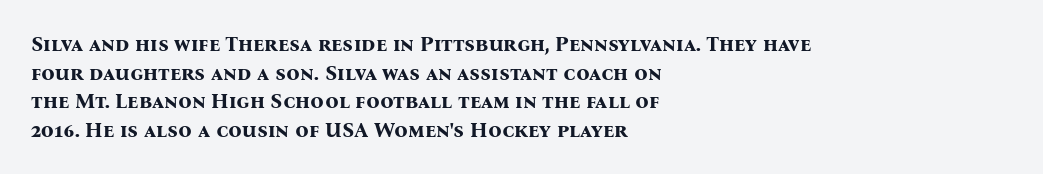
{"italic": "no", "bold": "yes", "underline": "no", "align": "left", "line_spacing": "normal", "line_spacing_ratio": 1.36, "letter_spacing": "normal", "letter_spacing_em": 0.0, "glyph_px": 21}
